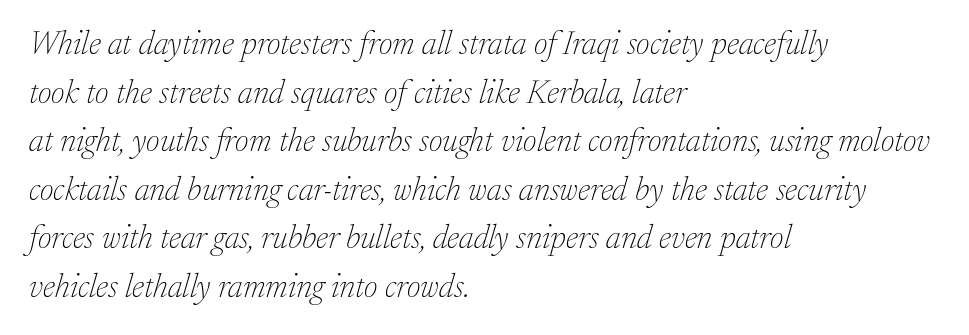
The image shows 33 px thin serif type, italic (leaning right); set left-aligned, normal line spacing (1.47x), normal letter spacing, not underlined; low stroke contrast and a medium x-height.
